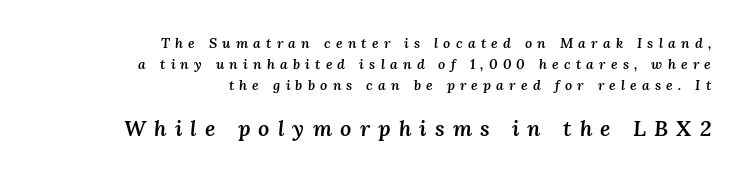
{"italic": "yes", "lean": "right", "slant_degrees": 3, "bold": "semi", "underline": "no", "align": "right", "line_spacing": "normal", "line_spacing_ratio": 1.49, "letter_spacing": "wide", "letter_spacing_em": 0.37, "larger_block": "second", "size_ratio": 1.57, "glyph_px": 22}
